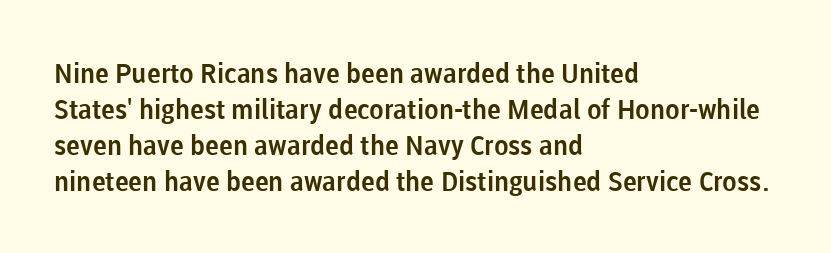
Q: Is the text italic (slanted)? A: No, it is upright.
Q: Is the text underlined? A: No.
Q: How is the paragraph aligned? A: Left-aligned.
Q: Is the spacing between letters normal or unusually wide? A: Normal.
Q: Is the spacing between lines tight, normal or loose? A: Normal.
